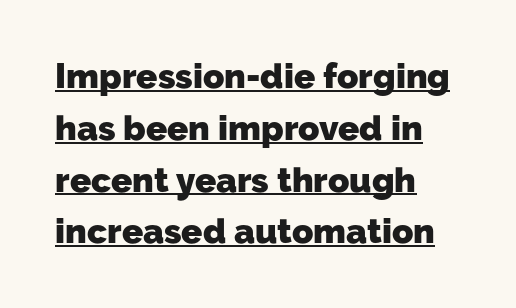
Vertical spacing — default. The letters advance in unequal steps, a hallmark of proportional type. A sans-serif font was chosen for this passage. Somebody hit Ctrl+U on this one — the words are underlined. Nothing unusual about the tracking: characters are spaced as the font intends. Caption: multi-line text, flush left, ragged right.
